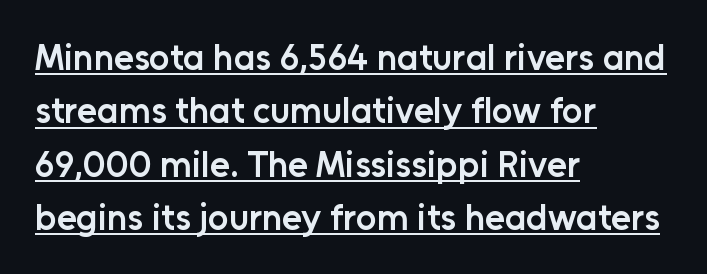
Typographically, this falls in the sans-serif category. Underlining? Definitely there. Think of a printed novel: that variable character pitch is what you see here. The passage shown is semibold, sitting just below true bold. Line starts are locked; line ends wander. Italic? Not at all — the glyphs are vertical.
